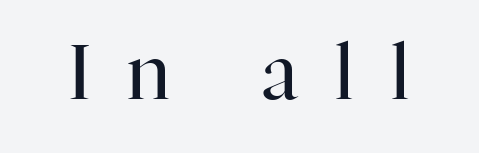
{"serif": "yes", "italic": "no", "bold": "no", "weight": "regular", "width": "normal", "stroke_contrast": "high", "x_height": "medium", "monospaced": "no", "underline": "no", "letter_spacing": "wide", "letter_spacing_em": 0.49, "glyph_px": 76}
